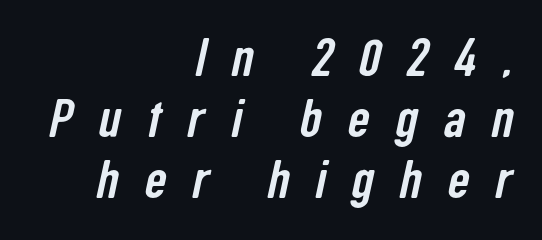
The image shows 54 px condensed sans-serif type; set right-aligned, tight line spacing (1.13x), unusually wide letter spacing (+0.48 em), not underlined; low stroke contrast and a medium x-height.
